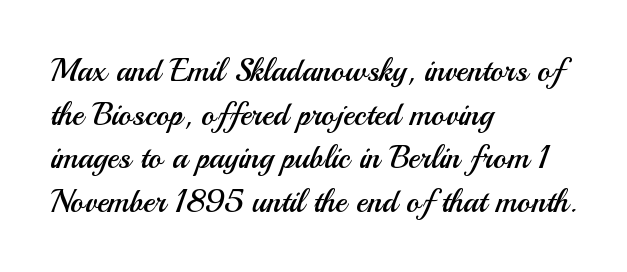
The image shows 32 px regular-weight sans-serif type; set left-aligned, normal line spacing (1.36x), normal letter spacing, not underlined; medium stroke contrast and a small x-height.
